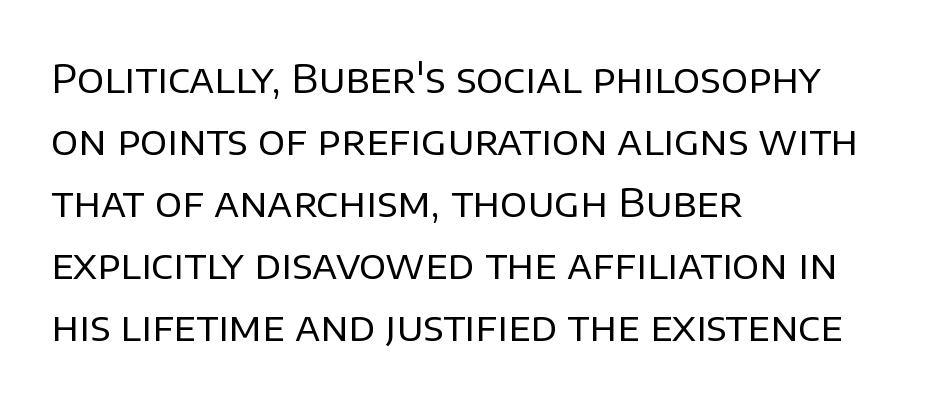
Q: Is the text bold? A: No.
Q: Is the text italic (slanted)? A: No, it is upright.
Q: Is the typeface a serif or a sans-serif typeface? A: Sans-serif.
Q: Is the text underlined? A: No.
Q: How is the paragraph aligned? A: Left-aligned.
Q: Is the spacing between letters normal or unusually wide? A: Normal.
Q: Is the spacing between lines tight, normal or loose? A: Normal.
Q: Width (condensed, normal, or wide)? A: Normal.
Q: Stroke contrast? A: Low.
Q: x-height? A: Large.
Q: Monospaced? A: No.
